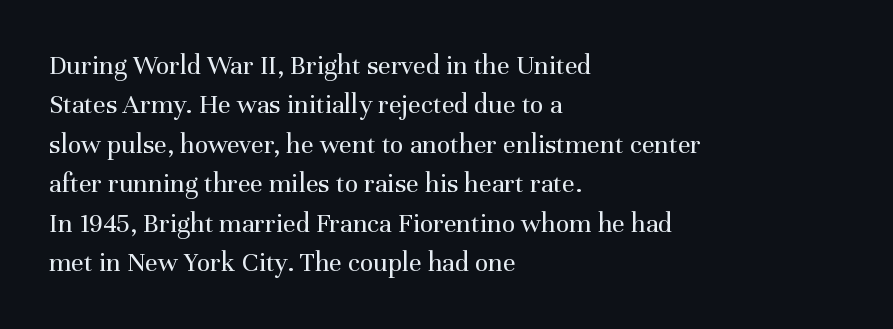
Italic? Not at all — the glyphs are vertical. The strokes are not fattened; the text isn't bold. Typeset ragged right — the left edge is the straight one. The horizontal fit of the characters is conventional and even. Letters rest on an invisible, unmarked baseline.
